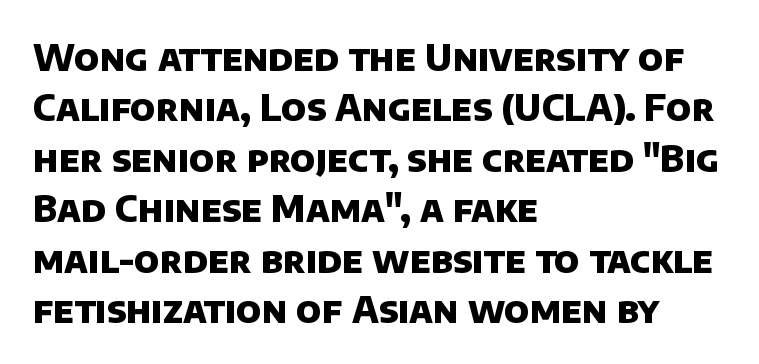
{"serif": "no", "bold": "yes", "weight": "heavy", "width": "normal", "stroke_contrast": "low", "x_height": "large", "monospaced": "no", "underline": "no", "align": "left", "line_spacing": "normal", "line_spacing_ratio": 1.4, "letter_spacing": "normal", "letter_spacing_em": 0.0, "glyph_px": 36}
